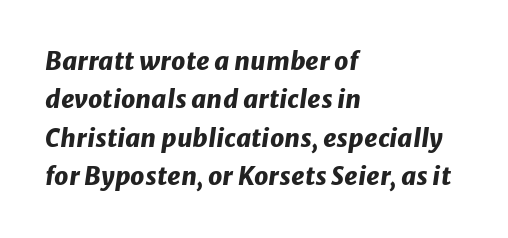
Nobody drew a line under any word here. The glyphs have the mass of a bold cut. The paragraph shown leans on its left margin. Each new line begins a customary step beneath the previous one. Tracking value appears to be zero — textbook default spacing. It's the slanting kind of type.
